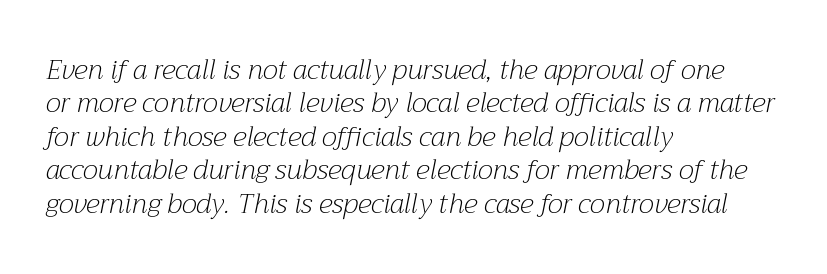
Q: Is the text bold? A: No.
Q: Is the text italic (slanted)? A: Yes, it leans right by about 12 degrees.
Q: Is the text underlined? A: No.
Q: How is the paragraph aligned? A: Left-aligned.
Q: Is the spacing between letters normal or unusually wide? A: Normal.
